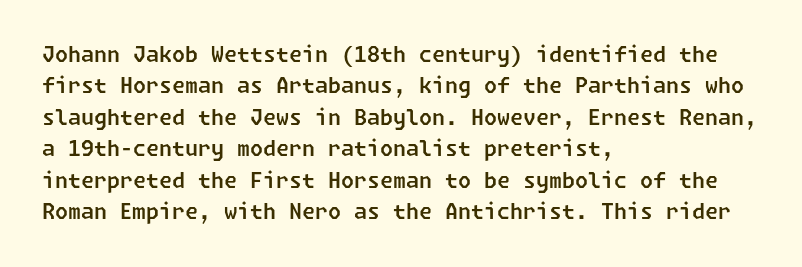
The image shows 21 px text type; set left-aligned, normal line spacing (1.5x), normal letter spacing, not underlined.
